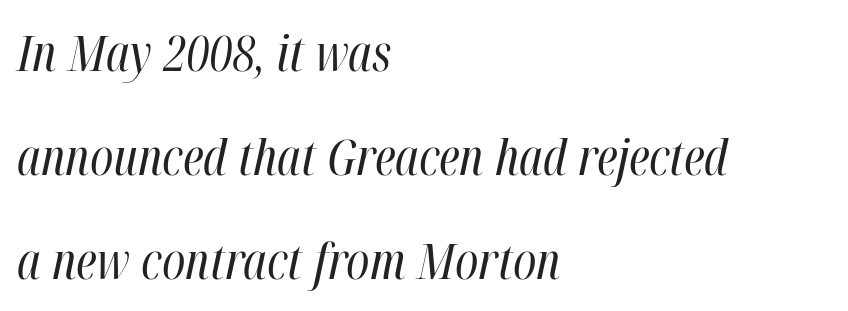
Q: Is the text bold? A: No.
Q: Is the text italic (slanted)? A: Yes, it leans right by about 12 degrees.
Q: Is the text underlined? A: No.
Q: How is the paragraph aligned? A: Left-aligned.
Q: Is the spacing between letters normal or unusually wide? A: Normal.
Q: Is the spacing between lines tight, normal or loose? A: Loose.
Q: Width (condensed, normal, or wide)? A: Condensed.
Q: Stroke contrast? A: High.
Q: x-height? A: Medium.
Q: Monospaced? A: No.
